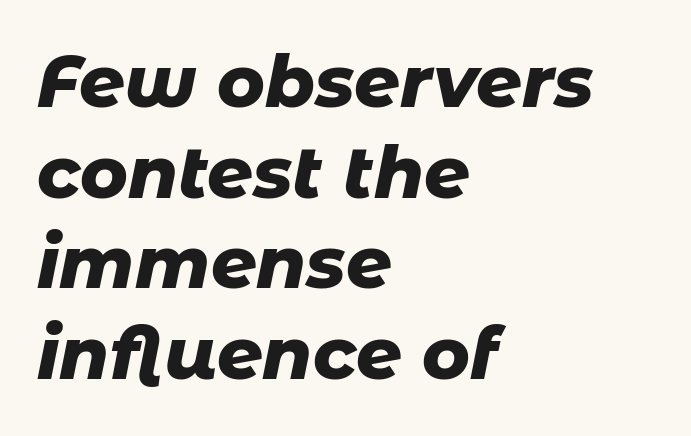
The image shows 72 px heavy type, italic (leaning right); set left-aligned, normal line spacing (1.26x), normal letter spacing, not underlined; low stroke contrast and a medium x-height.
